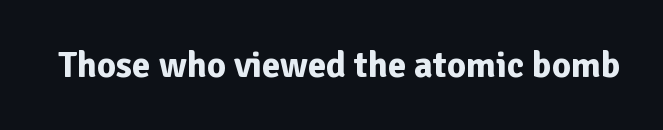
The image shows 37 px bold sans-serif type, upright; set normal letter spacing, not underlined; low stroke contrast and a medium x-height.
